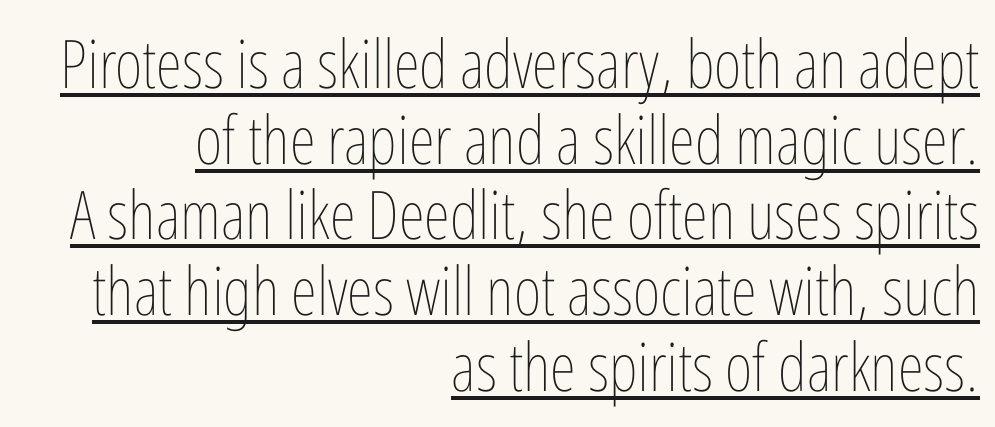
The image shows 67 px thin, condensed type, upright; set right-aligned, tight line spacing (1.13x), normal letter spacing, underlined; low stroke contrast and a medium x-height.
